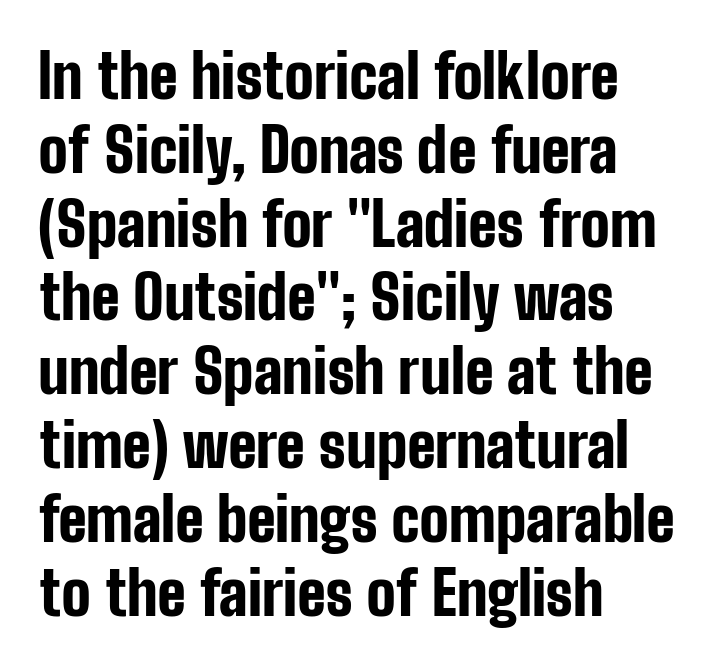
The image shows 61 px bold, condensed sans-serif type, upright; set left-aligned, line spacing 1.21x, normal letter spacing, not underlined; low stroke contrast and a medium x-height.
